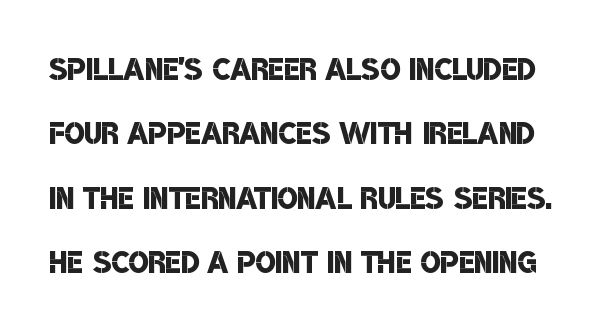
{"serif": "no", "bold": "semi", "weight": "semibold", "width": "condensed", "stroke_contrast": "low", "x_height": "large", "monospaced": "no", "underline": "no", "line_spacing": "normal", "line_spacing_ratio": 1.53, "letter_spacing": "normal", "letter_spacing_em": 0.0, "glyph_px": 42}
